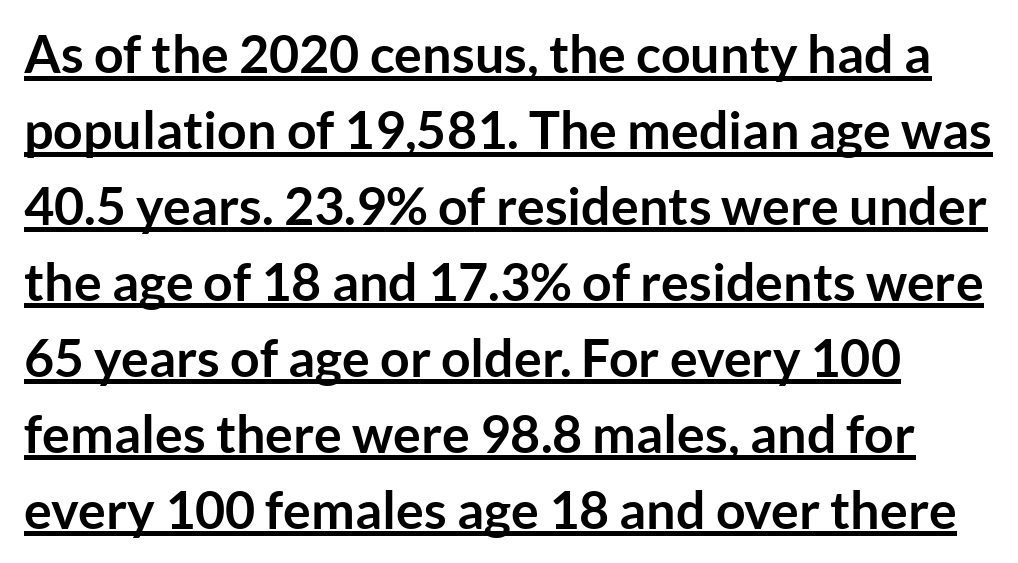
The image shows 52 px semibold sans-serif type, upright; set normal line spacing (1.46x), normal letter spacing, underlined; low stroke contrast and a medium x-height.
